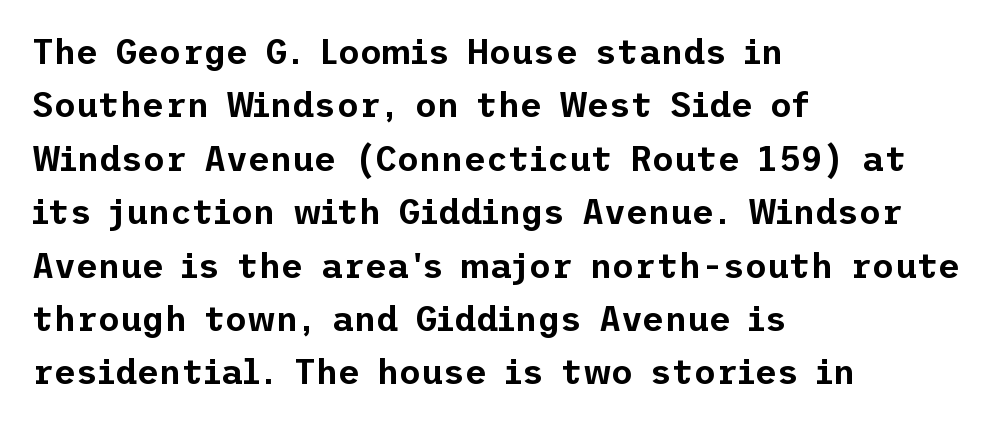
Q: Is the text italic (slanted)? A: No, it is upright.
Q: Is the typeface a serif or a sans-serif typeface? A: Sans-serif.
Q: Is the text underlined? A: No.
Q: How is the paragraph aligned? A: Left-aligned.
Q: Is the spacing between letters normal or unusually wide? A: Normal.
Q: Is the spacing between lines tight, normal or loose? A: Normal.
Q: Width (condensed, normal, or wide)? A: Normal.
Q: Stroke contrast? A: Low.
Q: x-height? A: Medium.
